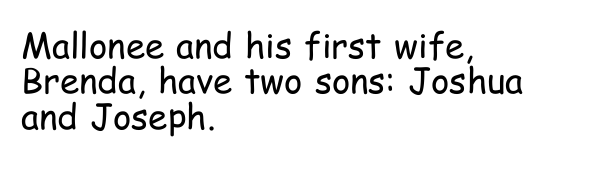
Q: Is the text bold? A: No.
Q: Is the text italic (slanted)? A: No, it is upright.
Q: Is the typeface a serif or a sans-serif typeface? A: Sans-serif.
Q: Is the text underlined? A: No.
Q: How is the paragraph aligned? A: Left-aligned.
Q: Is the spacing between letters normal or unusually wide? A: Normal.
Q: Is the spacing between lines tight, normal or loose? A: Tight.
Q: Width (condensed, normal, or wide)? A: Condensed.
Q: Stroke contrast? A: Low.
Q: x-height? A: Medium.
Q: Monospaced? A: No.
